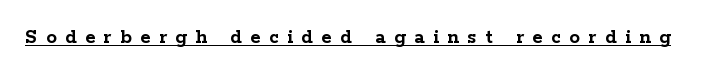
The image shows 21 px bold type, upright; set unusually wide letter spacing (+0.41 em), underlined.
